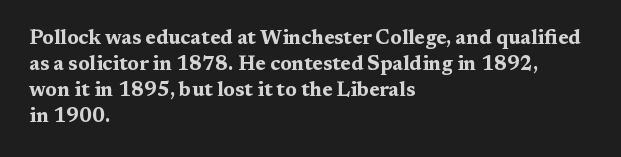
Q: Is the text bold? A: Yes.
Q: Is the text italic (slanted)? A: No, it is upright.
Q: Is the text underlined? A: No.
Q: How is the paragraph aligned? A: Left-aligned.
Q: Is the spacing between letters normal or unusually wide? A: Normal.
Q: Is the spacing between lines tight, normal or loose? A: Normal.
